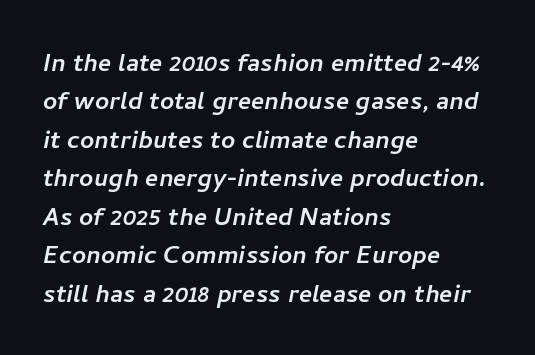
The image shows 31 px sans-serif type; set left-aligned, line spacing 1.24x, normal letter spacing, not underlined; low stroke contrast and a medium x-height.
